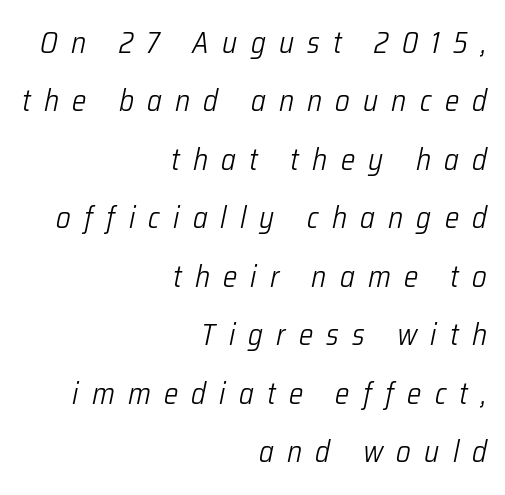
Q: Is the text bold? A: No.
Q: Is the text italic (slanted)? A: Yes, it leans right by about 12 degrees.
Q: Is the text underlined? A: No.
Q: How is the paragraph aligned? A: Right-aligned.
Q: Is the spacing between letters normal or unusually wide? A: Unusually wide.
Q: Is the spacing between lines tight, normal or loose? A: Loose.
Q: Width (condensed, normal, or wide)? A: Condensed.
Q: Stroke contrast? A: Low.
Q: x-height? A: Medium.
Q: Monospaced? A: No.
